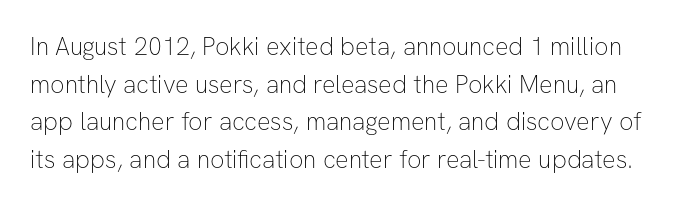
{"italic": "no", "bold": "no", "underline": "no", "line_spacing": "normal", "line_spacing_ratio": 1.51, "letter_spacing": "normal", "letter_spacing_em": 0.0, "glyph_px": 25}
